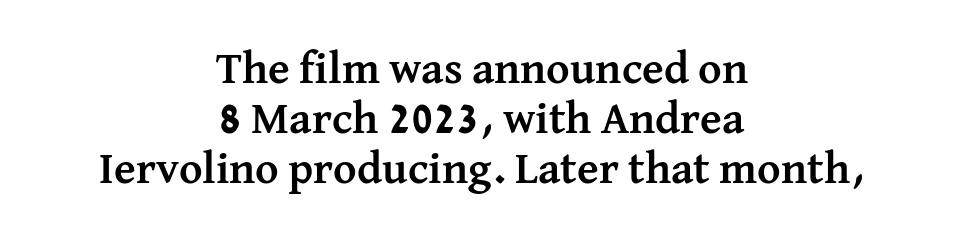
{"serif": "yes", "italic": "no", "bold": "yes", "weight": "semibold", "width": "normal", "stroke_contrast": "medium", "x_height": "medium", "monospaced": "no", "underline": "no", "align": "center", "line_spacing": "tight", "line_spacing_ratio": 1.11, "letter_spacing": "normal", "letter_spacing_em": 0.0, "glyph_px": 45}
